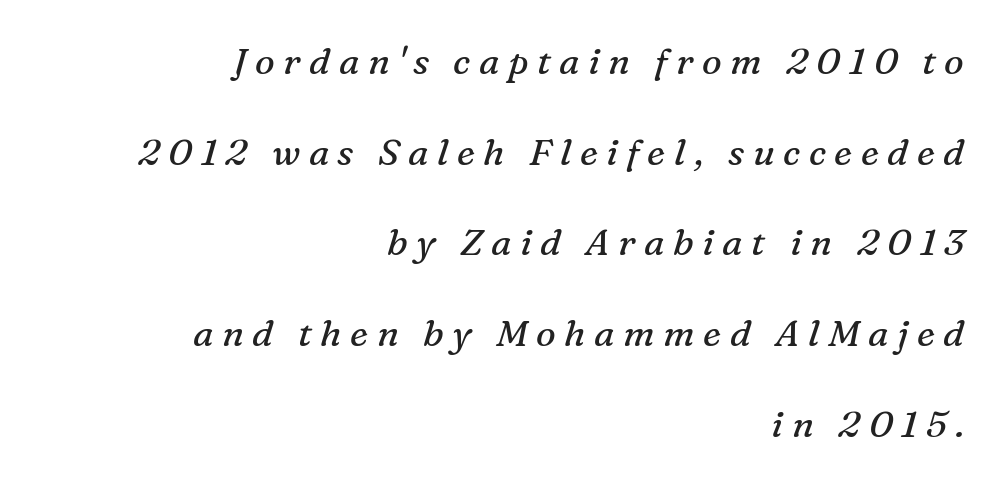
Each stroke keeps to a modest, everyday thickness or less. The characters display serif detailing at their extremities. The strip under each line holds only bare page. The lines in this sample share a right terminus and differ only in where they begin. Compared with typical body copy, the letter spacing here is much looser. Designer's note — italics engaged.
